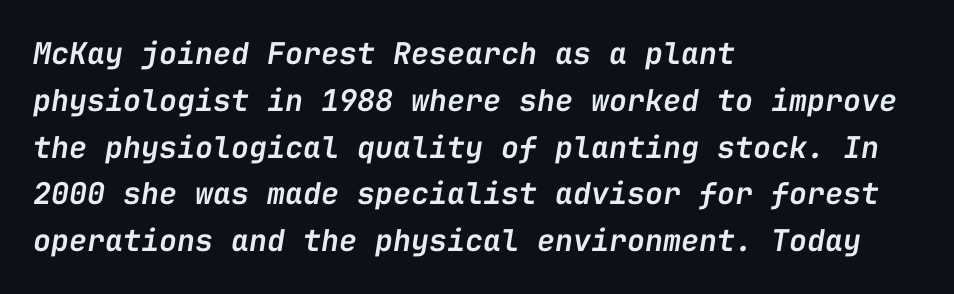
{"italic": "yes", "lean": "right", "slant_degrees": 9, "bold": "semi", "weight": "semibold", "width": "normal", "stroke_contrast": "low", "x_height": "medium", "monospaced": "yes", "underline": "no", "align": "left", "line_spacing": "normal", "line_spacing_ratio": 1.56, "letter_spacing": "normal", "letter_spacing_em": 0.0, "glyph_px": 30}
